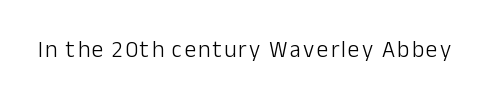
Honestly, there is no underline to notice here at all. This is roman type, the default non-slanted kind. Weight: not bold — regular or lighter.
